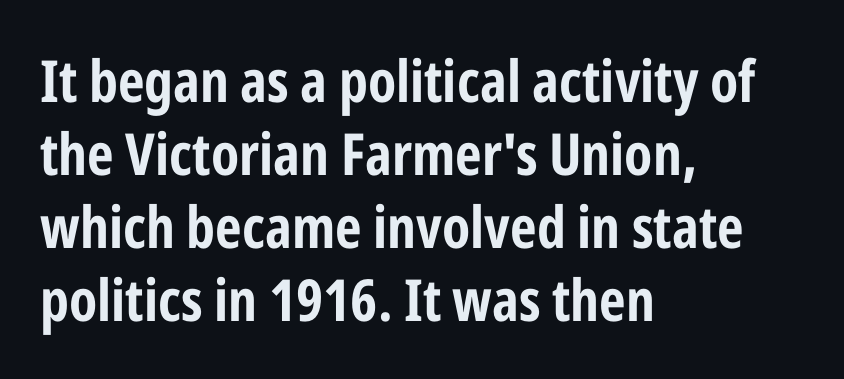
The image shows 58 px bold, condensed sans-serif type, upright; set left-aligned, normal line spacing (1.26x), normal letter spacing, not underlined; low stroke contrast and a medium x-height.
